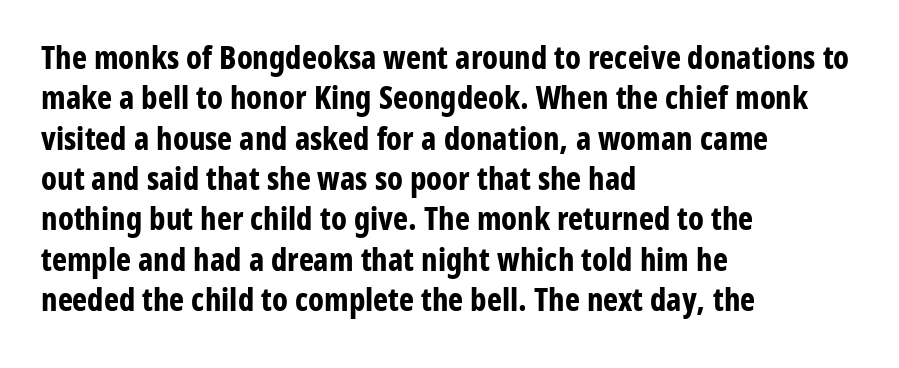
{"serif": "no", "italic": "no", "bold": "yes", "weight": "bold", "width": "condensed", "stroke_contrast": "low", "x_height": "medium", "monospaced": "no", "underline": "no", "align": "left", "line_spacing": "normal", "line_spacing_ratio": 1.26, "letter_spacing": "normal", "letter_spacing_em": 0.0, "glyph_px": 32}
